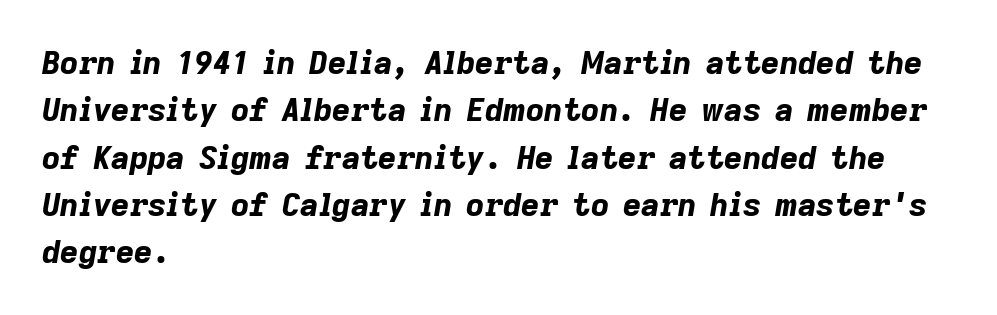
{"italic": "yes", "lean": "right", "slant_degrees": 9, "bold": "yes", "weight": "bold", "width": "normal", "stroke_contrast": "low", "x_height": "medium", "monospaced": "no", "underline": "no", "align": "left", "line_spacing": "normal", "line_spacing_ratio": 1.48, "letter_spacing": "normal", "letter_spacing_em": 0.0, "glyph_px": 32}
